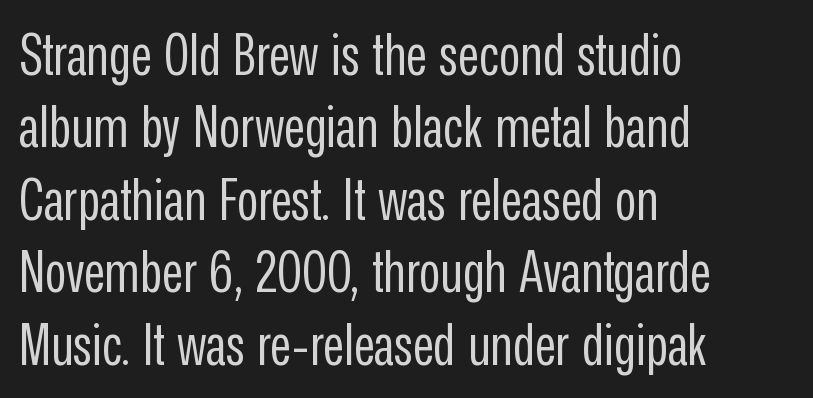
{"serif": "no", "italic": "no", "bold": "no", "weight": "regular", "width": "condensed", "stroke_contrast": "low", "x_height": "medium", "monospaced": "no", "underline": "no", "align": "left", "line_spacing": "normal", "line_spacing_ratio": 1.25, "letter_spacing": "normal", "letter_spacing_em": 0.0, "glyph_px": 58}
